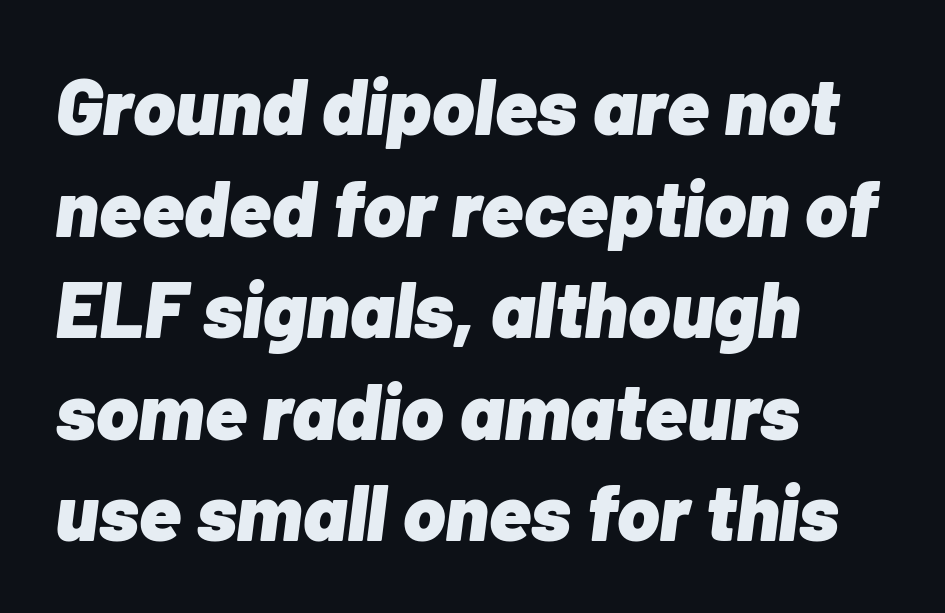
Is this a fixed-width face? No — the glyphs have proportional, varying widths. How would I describe the line gaps? Plain and ordinary. Casual observation: everything's shoved over to the left. Look at the stroke-to-counter ratio: heavy, a bold.
